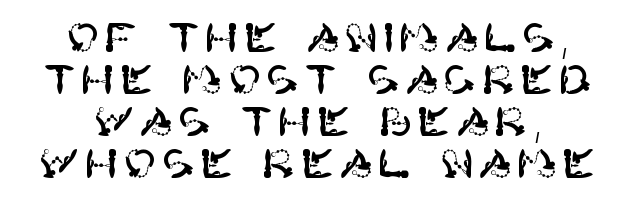
Q: Is the text italic (slanted)? A: No, it is upright.
Q: Is the typeface a serif or a sans-serif typeface? A: Sans-serif.
Q: Is the text underlined? A: No.
Q: How is the paragraph aligned? A: Centered.
Q: Is the spacing between lines tight, normal or loose? A: Tight.
Q: Width (condensed, normal, or wide)? A: Normal.
Q: Stroke contrast? A: High.
Q: x-height? A: Large.
